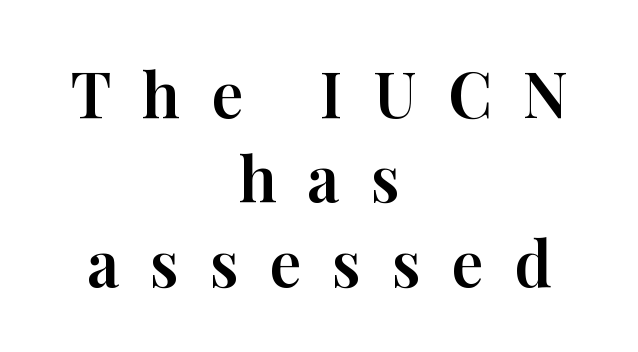
Small tapered or slab feet sit at the stroke ends, so this counts as serif. What's the leading like? Ordinary, nothing unusual. Note the varied advance widths — an 'i' is clearly narrower than an 'm'. Words appear elongated and porous because spacing is wide. Does the copy run flush right? No — it is centered line by line.
